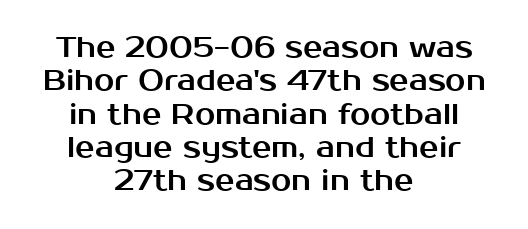
{"serif": "no", "italic": "no", "width": "normal", "stroke_contrast": "medium", "x_height": "medium", "monospaced": "no", "underline": "no", "align": "center", "line_spacing": "tight", "line_spacing_ratio": 1.15, "letter_spacing": "normal", "letter_spacing_em": 0.0, "glyph_px": 29}
